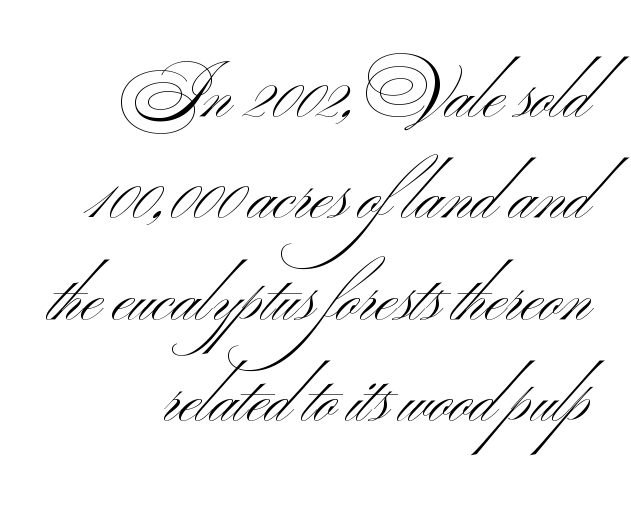
A typesetter would call this zero additional tracking. Counters stay open thanks to moderate or lighter strokes. Leading: standard. Proportional: the letters do not fall into vertical columns.
